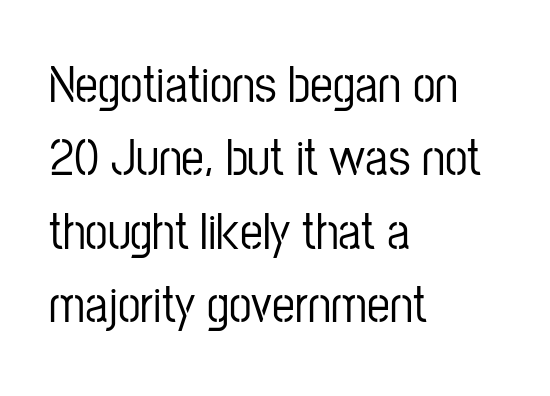
The image shows 51 px condensed sans-serif type, upright; set left-aligned, normal line spacing (1.44x), normal letter spacing, not underlined; low stroke contrast and a medium x-height.
